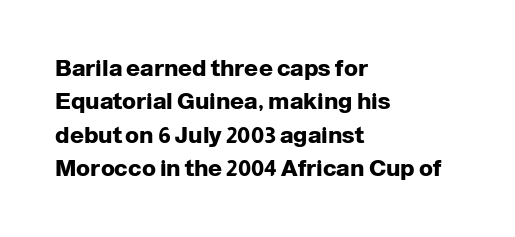
The image shows 23 px bold type, upright; set left-aligned, normal line spacing (1.45x), normal letter spacing, not underlined.
